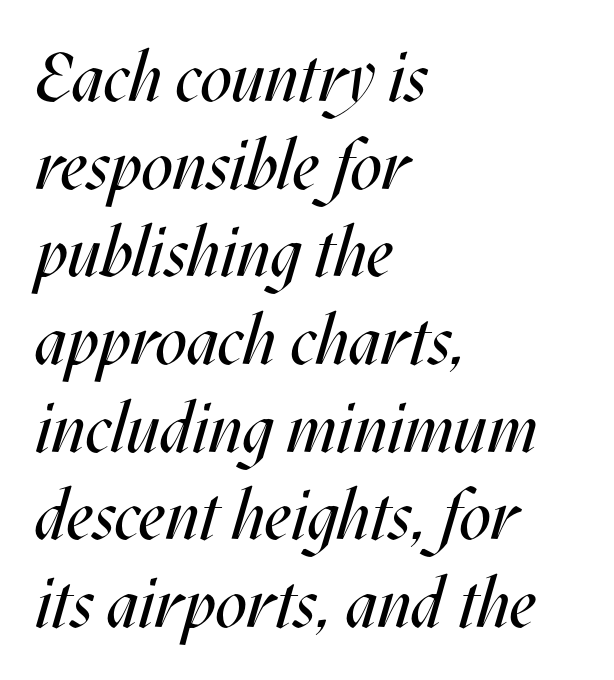
The image shows 69 px regular-weight, condensed type, italic (leaning right); set left-aligned, normal line spacing (1.27x), normal letter spacing, not underlined; medium stroke contrast and a large x-height.
